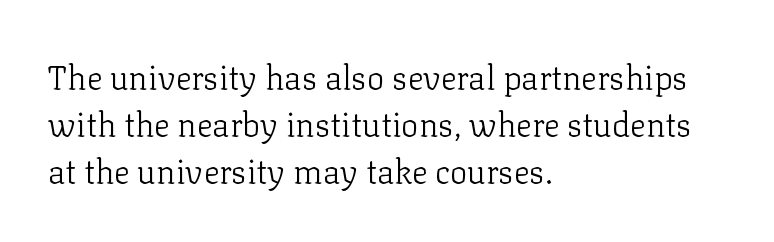
The image shows 33 px light serif type, upright; set left-aligned, normal line spacing (1.42x), normal letter spacing, not underlined; low stroke contrast and a medium x-height.
